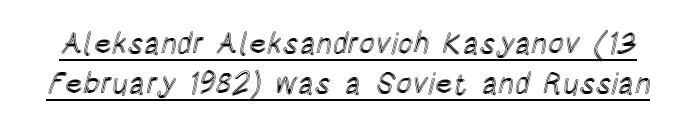
{"width": "condensed", "x_height": "large", "monospaced": "no", "underline": "yes", "line_spacing": "normal", "line_spacing_ratio": 1.33, "letter_spacing": "normal", "letter_spacing_em": 0.0, "glyph_px": 30}
